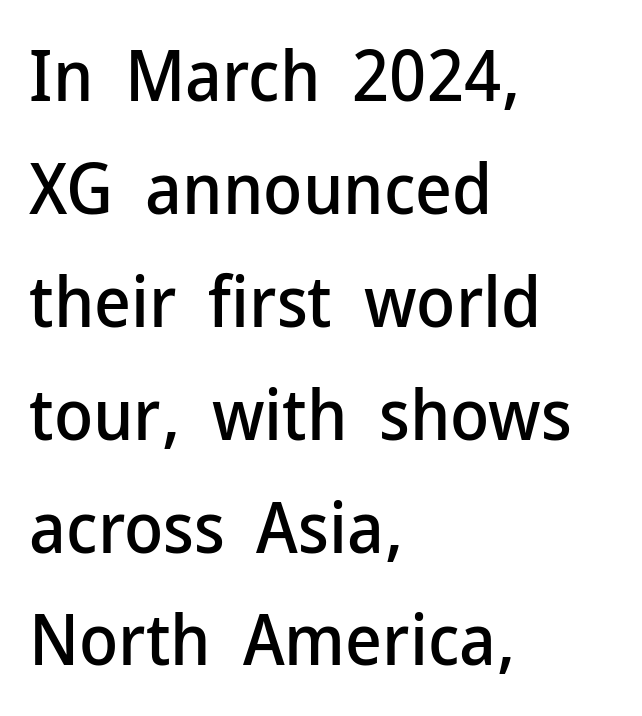
The image shows 71 px sans-serif type, upright; set left-aligned, normal line spacing (1.59x), normal letter spacing, not underlined; low stroke contrast and a medium x-height.
